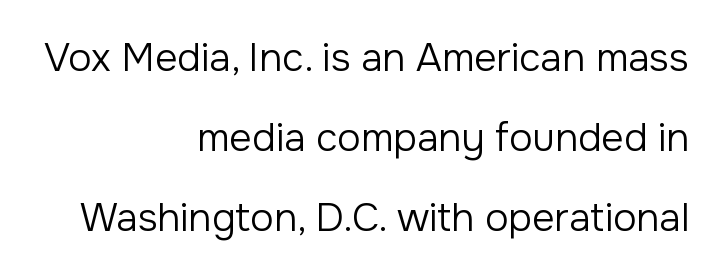
Q: Is the text bold? A: No.
Q: Is the text italic (slanted)? A: No, it is upright.
Q: Is the typeface a serif or a sans-serif typeface? A: Sans-serif.
Q: Is the text underlined? A: No.
Q: How is the paragraph aligned? A: Right-aligned.
Q: Is the spacing between letters normal or unusually wide? A: Normal.
Q: Is the spacing between lines tight, normal or loose? A: Loose.
Q: Width (condensed, normal, or wide)? A: Normal.
Q: Stroke contrast? A: Low.
Q: x-height? A: Medium.
Q: Monospaced? A: No.
